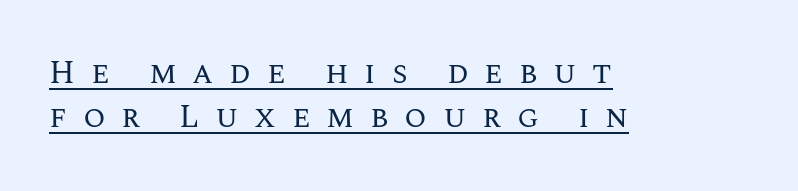
{"italic": "no", "bold": "no", "weight": "regular", "width": "normal", "stroke_contrast": "medium", "x_height": "large", "monospaced": "no", "underline": "yes", "align": "left", "line_spacing": "normal", "line_spacing_ratio": 1.37, "letter_spacing": "wide", "letter_spacing_em": 0.49, "glyph_px": 32}
